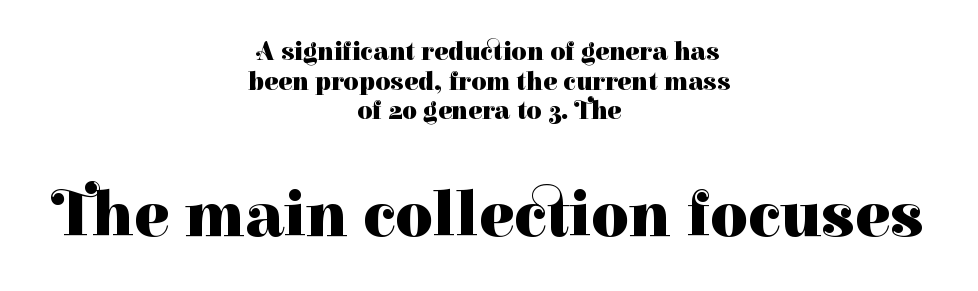
{"serif": "yes", "italic": "no", "bold": "yes", "weight": "heavy", "width": "normal", "stroke_contrast": "high", "x_height": "medium", "monospaced": "no", "underline": "no", "align": "center", "line_spacing": "tight", "line_spacing_ratio": 1.14, "letter_spacing": "normal", "letter_spacing_em": 0.0, "larger_block": "second", "size_ratio": 2.5, "glyph_px": 65}
